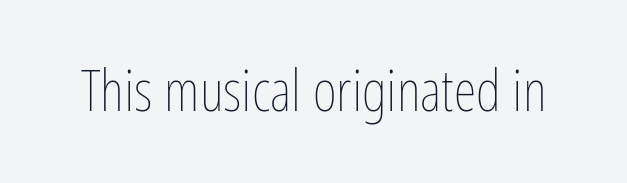
Proportional: the letters do not fall into vertical columns. The strip under each line holds only bare page. Heft: none added — not bold. This sample uses an upright cut, with every glyph sitting square on the baseline. This rendering leaves character spacing at its baseline value.
